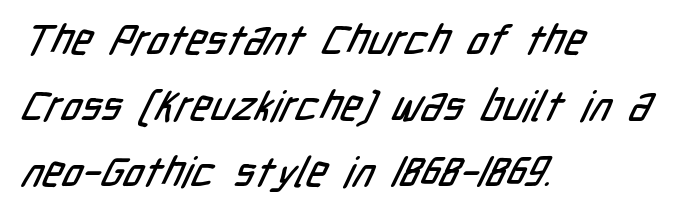
How would I describe the line gaps? Plain and ordinary. Unlike a traditional serif, this face leaves its strokes unadorned. A typesetter would call this proportional, since set widths differ per character. Words float on clear page, feet unadorned.
